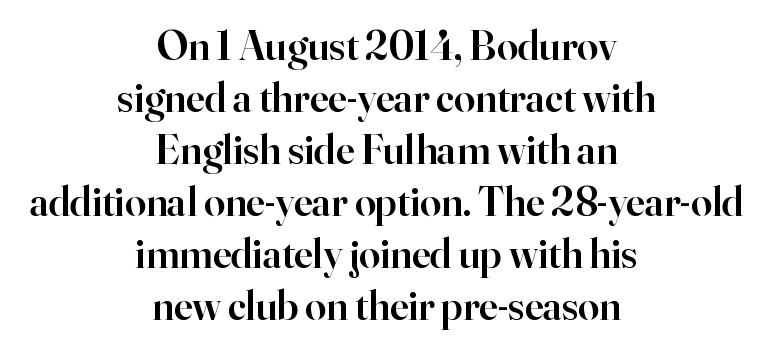
{"serif": "yes", "italic": "no", "bold": "semi", "weight": "semibold", "width": "normal", "stroke_contrast": "high", "x_height": "small", "monospaced": "no", "underline": "no", "align": "center", "line_spacing_ratio": 1.24, "letter_spacing": "normal", "letter_spacing_em": 0.0, "glyph_px": 42}
